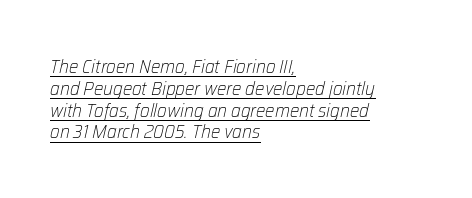
Observe the ordinary spacing: letters are neighbours, not strangers. Leading: reduced. Weight: not bold — regular or lighter. Is there an underline? Yes — a line sits under the letters. Looking at the ascenders, they clearly lean.
